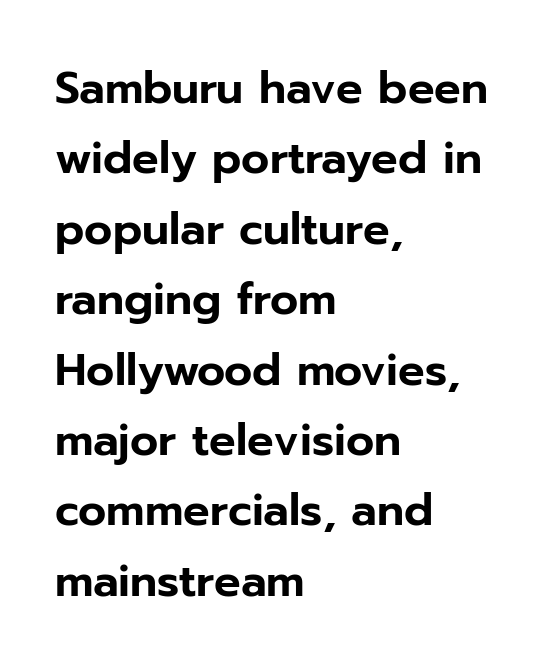
{"serif": "no", "italic": "no", "width": "normal", "stroke_contrast": "low", "x_height": "medium", "monospaced": "no", "underline": "no", "align": "left", "line_spacing": "normal", "line_spacing_ratio": 1.6, "letter_spacing": "normal", "letter_spacing_em": 0.0, "glyph_px": 44}
